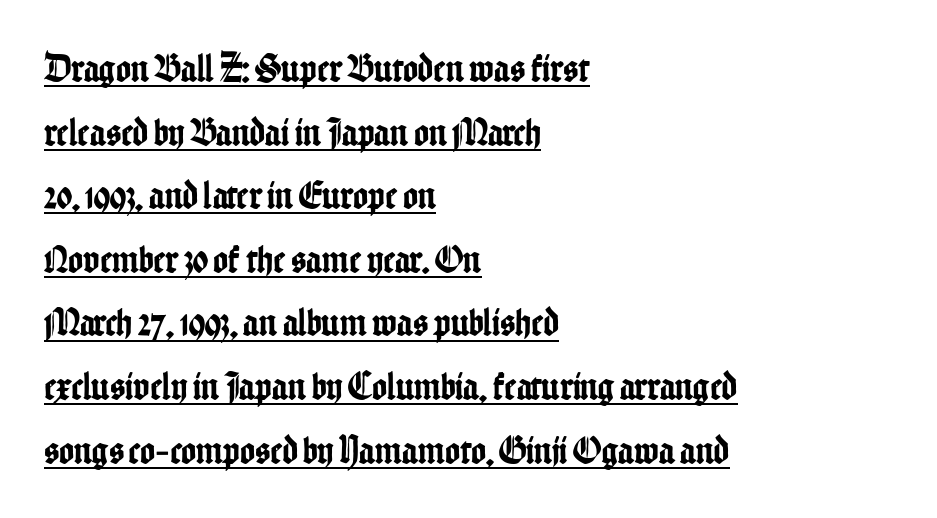
The image shows 40 px condensed sans-serif type, upright; set left-aligned, normal line spacing (1.59x), normal letter spacing, underlined; low stroke contrast and a medium x-height.
